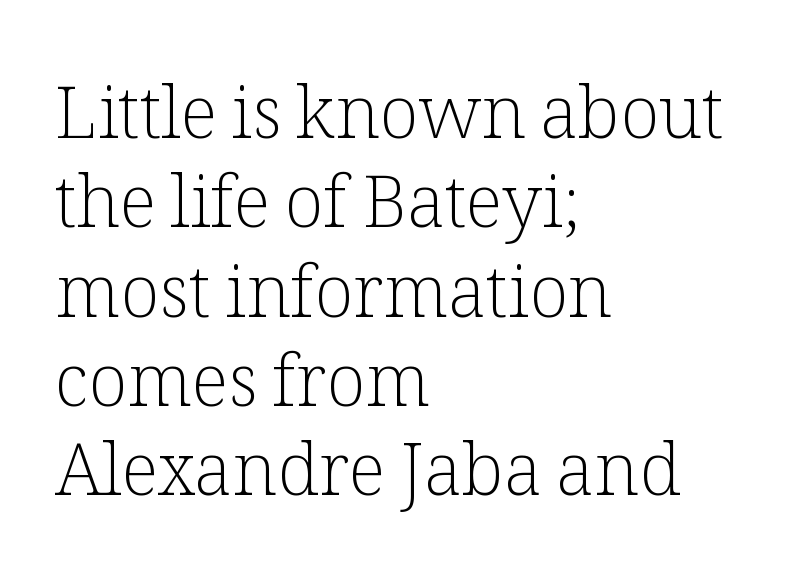
The letters sit at their default tracking, neither squeezed nor spread. These lines are rendered in a variable-pitch font. Letters have the restrained weight of plain body copy at most. You can tell it's not italic because the verticals are truly vertical. Horizontally, the lines are justified to the leading edge only. Nobody drew a line under any word here.
